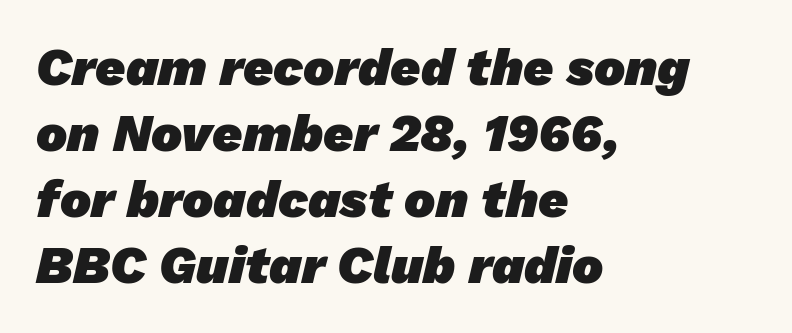
{"serif": "no", "bold": "yes", "weight": "heavy", "width": "normal", "stroke_contrast": "low", "x_height": "medium", "monospaced": "no", "underline": "no", "align": "left", "line_spacing": "normal", "line_spacing_ratio": 1.27, "letter_spacing": "normal", "letter_spacing_em": 0.0, "glyph_px": 52}
